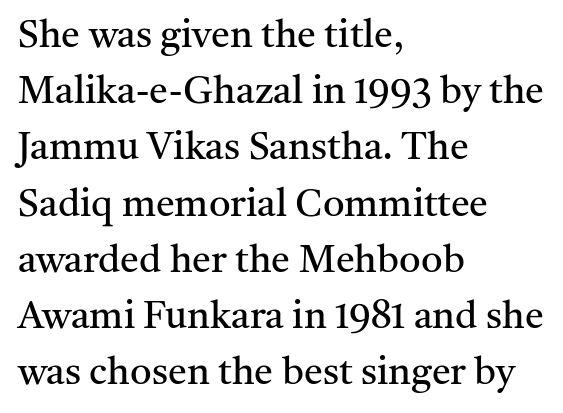
The image shows 38 px regular-weight serif type, upright; set left-aligned, normal line spacing (1.48x), normal letter spacing, not underlined; medium stroke contrast and a medium x-height.
